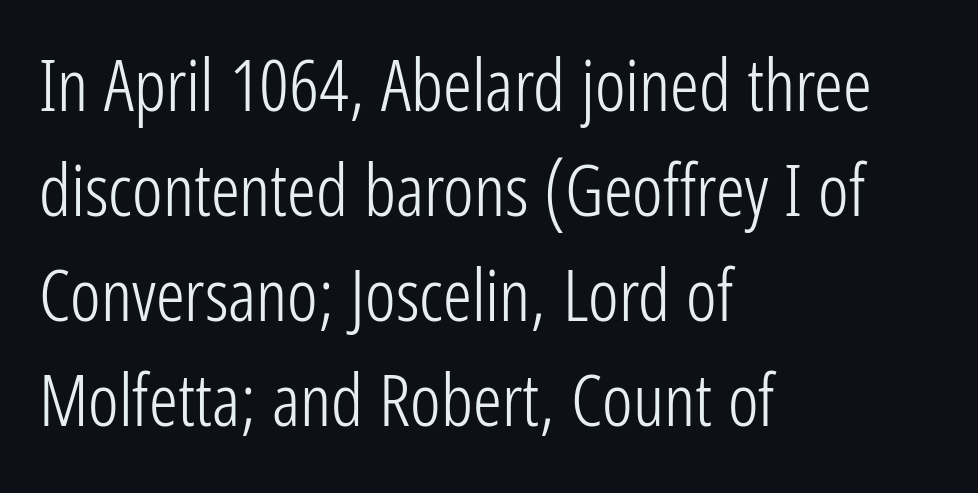
Q: Is the text bold? A: No.
Q: Is the text italic (slanted)? A: No, it is upright.
Q: Is the typeface a serif or a sans-serif typeface? A: Sans-serif.
Q: Is the text underlined? A: No.
Q: How is the paragraph aligned? A: Left-aligned.
Q: Is the spacing between letters normal or unusually wide? A: Normal.
Q: Is the spacing between lines tight, normal or loose? A: Normal.
Q: Width (condensed, normal, or wide)? A: Condensed.
Q: Stroke contrast? A: Low.
Q: x-height? A: Medium.
Q: Monospaced? A: No.
